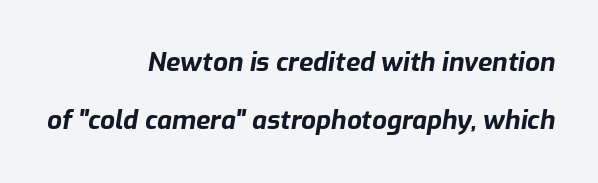
The image shows 26 px bold type, italic (leaning right); set right-aligned, loose line spacing (2.24x), normal letter spacing, not underlined.
